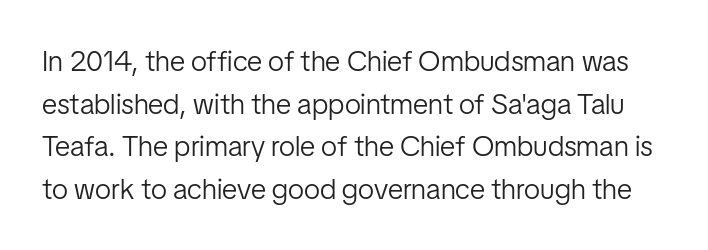
The image shows 29 px light, condensed sans-serif type, upright; set normal line spacing (1.47x), normal letter spacing, not underlined; low stroke contrast and a medium x-height.
